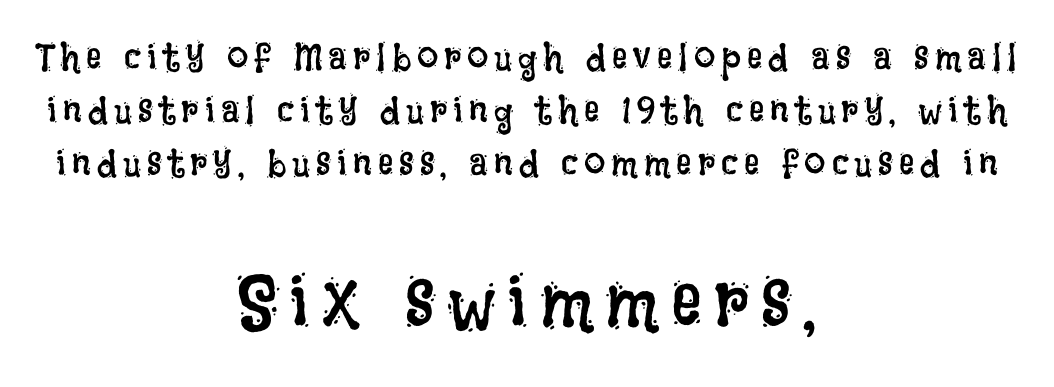
The image shows 77 px regular-weight, condensed type, upright; set centered, normal line spacing (1.39x), not underlined; the second (bottom) block is 2.03x larger; low stroke contrast and a large x-height.
